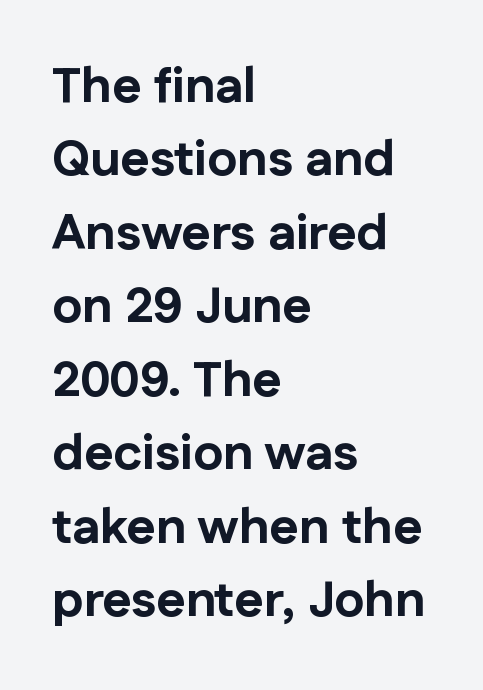
{"serif": "no", "italic": "no", "bold": "yes", "weight": "bold", "width": "normal", "stroke_contrast": "low", "x_height": "medium", "monospaced": "no", "underline": "no", "align": "left", "line_spacing": "normal", "line_spacing_ratio": 1.47, "letter_spacing": "normal", "letter_spacing_em": 0.0, "glyph_px": 50}
